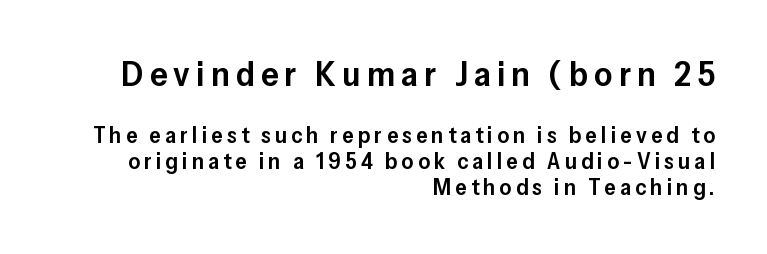
Character size in the leading block exceeds that of the trailing block. The lines are quadded right. Is this a sans? Yes — the strokes have no serifs. Upright lettering throughout.
